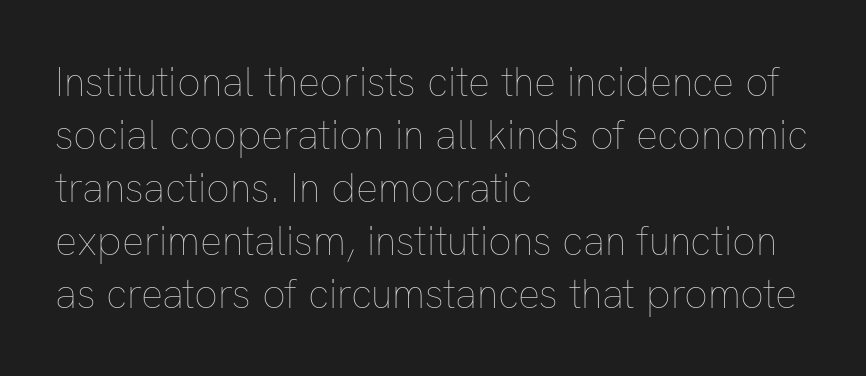
The image shows 41 px thin type, upright; set left-aligned, normal line spacing (1.29x), normal letter spacing, not underlined; low stroke contrast and a medium x-height.
